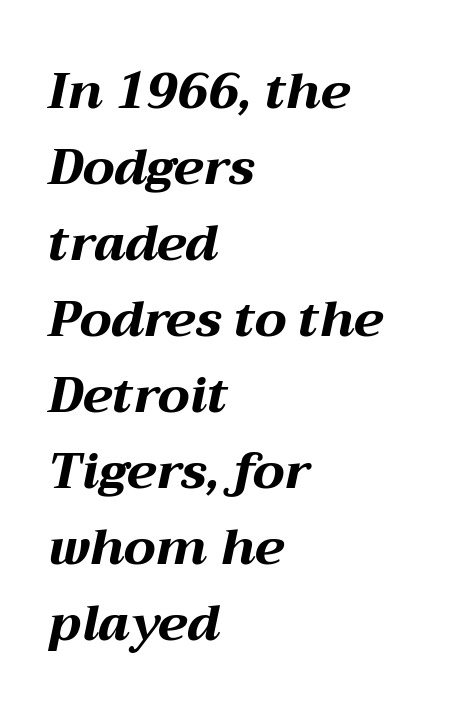
The image shows 50 px bold, wide type, italic (leaning right); set left-aligned, normal line spacing (1.52x), normal letter spacing, not underlined; medium stroke contrast and a medium x-height.
